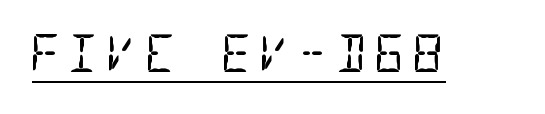
{"serif": "no", "bold": "no", "weight": "regular", "width": "condensed", "stroke_contrast": "low", "x_height": "large", "monospaced": "yes", "underline": "yes", "glyph_px": 49}
